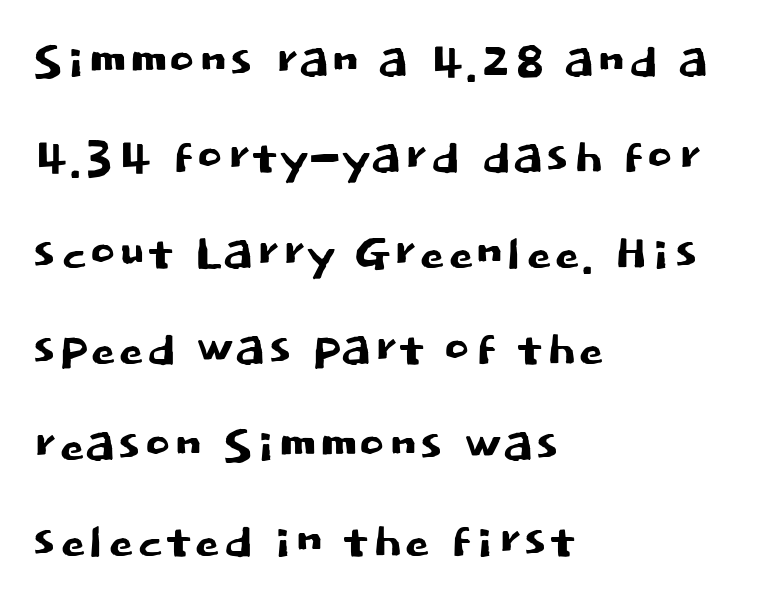
The paragraph has a hard left edge and a soft right edge. The letters stand straight up with perfectly vertical stems. Descenders hang freely into open space. This sample uses plain, unmodified letter spacing.
